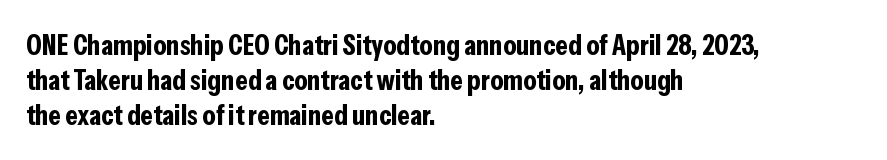
{"serif": "no", "italic": "no", "bold": "yes", "weight": "bold", "width": "condensed", "stroke_contrast": "low", "x_height": "medium", "monospaced": "no", "underline": "no", "align": "left", "line_spacing_ratio": 1.21, "letter_spacing": "normal", "letter_spacing_em": 0.0, "glyph_px": 29}
